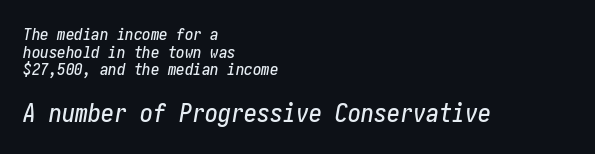
{"italic": "yes", "lean": "right", "slant_degrees": 10, "underline": "no", "align": "left", "line_spacing": "tight", "line_spacing_ratio": 1.03, "letter_spacing": "normal", "letter_spacing_em": 0.0, "larger_block": "second", "size_ratio": 1.53, "glyph_px": 26}
